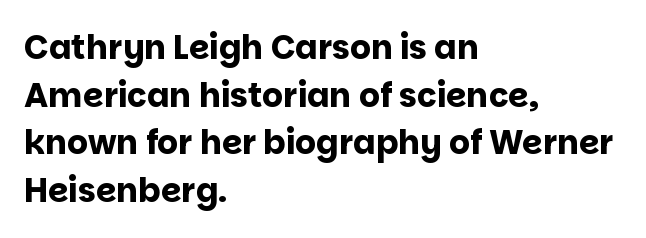
Just letters on the line, the space beneath them empty. Is the type bold? Yes — the strokes are clearly thick and heavy. The rendering uses natural spacing where letterforms have individual widths. Style check: upright. Alignment: flush left. The passage shown has conventional tracking throughout.
